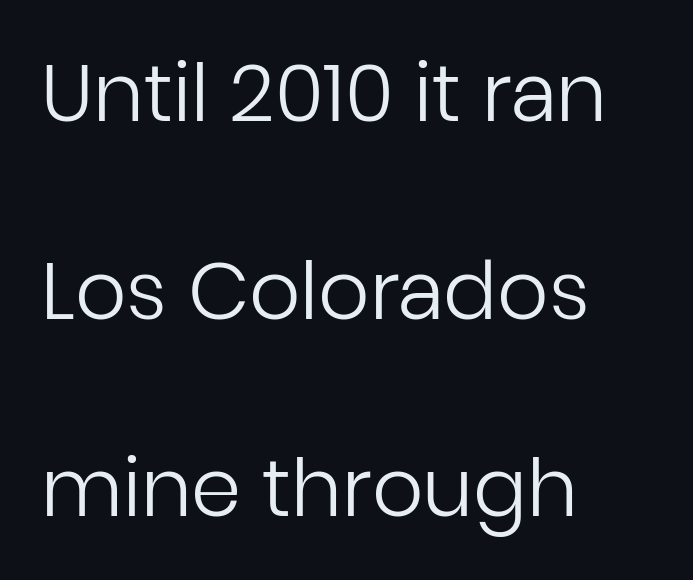
The image shows 80 px regular-weight sans-serif type, upright; set left-aligned, loose line spacing (2.47x), normal letter spacing, not underlined; low stroke contrast and a medium x-height.
